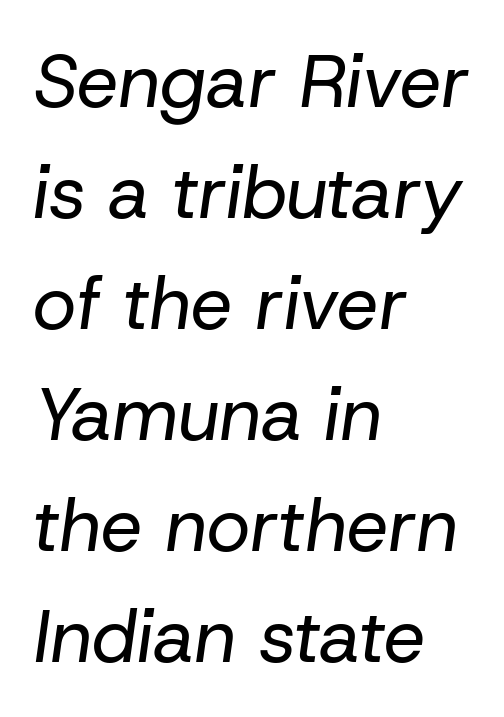
Q: Is the text bold? A: No.
Q: Is the text italic (slanted)? A: Yes, it leans right by about 8 degrees.
Q: Is the text underlined? A: No.
Q: How is the paragraph aligned? A: Left-aligned.
Q: Is the spacing between letters normal or unusually wide? A: Normal.
Q: Is the spacing between lines tight, normal or loose? A: Normal.
Q: Width (condensed, normal, or wide)? A: Normal.
Q: Stroke contrast? A: Low.
Q: x-height? A: Medium.
Q: Monospaced? A: No.
